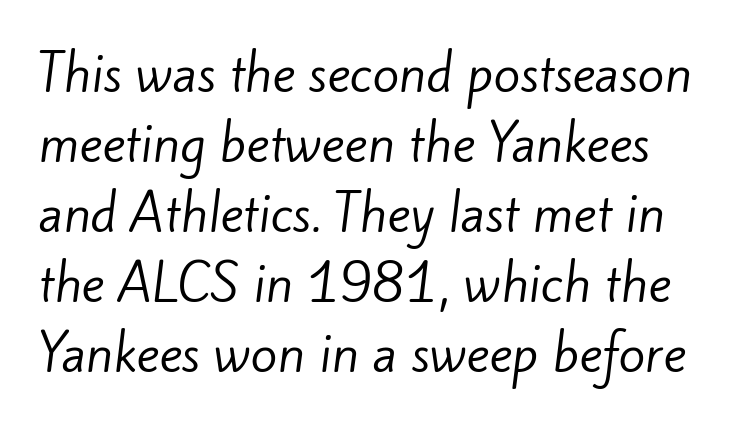
{"serif": "no", "bold": "no", "weight": "regular", "width": "normal", "stroke_contrast": "low", "x_height": "small", "monospaced": "no", "underline": "no", "line_spacing": "normal", "line_spacing_ratio": 1.43, "letter_spacing": "normal", "letter_spacing_em": 0.0, "glyph_px": 49}
